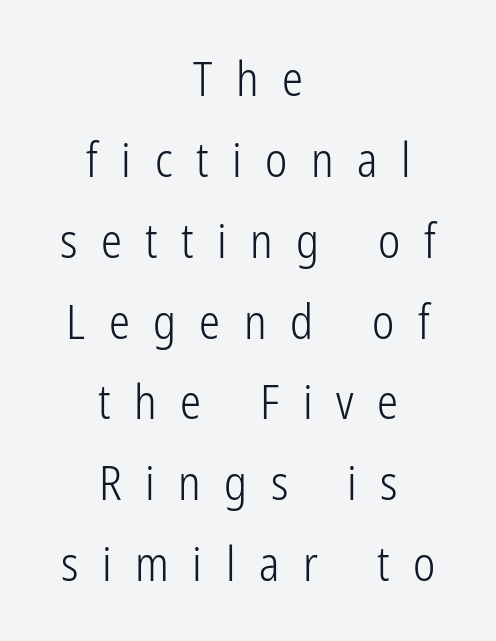
The image shows 47 px light, condensed sans-serif type, upright; set centered, line spacing 1.72x, unusually wide letter spacing (+0.5 em), not underlined; low stroke contrast and a medium x-height.
